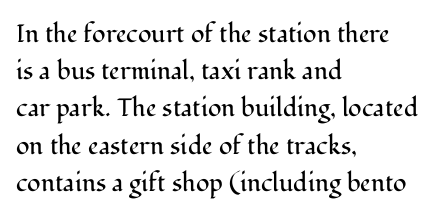
Each new line begins a customary step beneath the previous one. In CSS terms this would be text-align: left. Every character sits straight up, as roman type does. Inter-character spacing is left at the font's built-in metrics.
